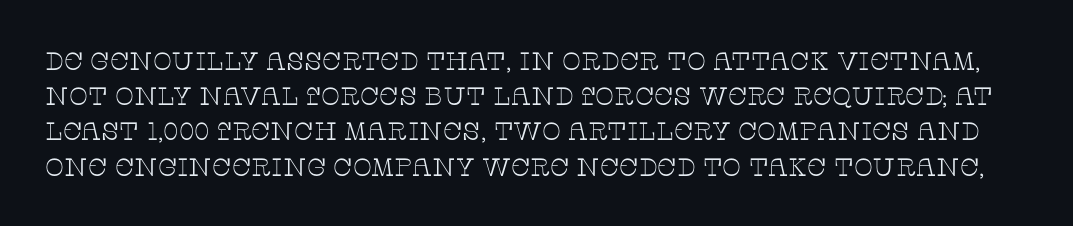
The image shows 25 px text type, upright; set normal line spacing (1.41x), normal letter spacing, not underlined.
